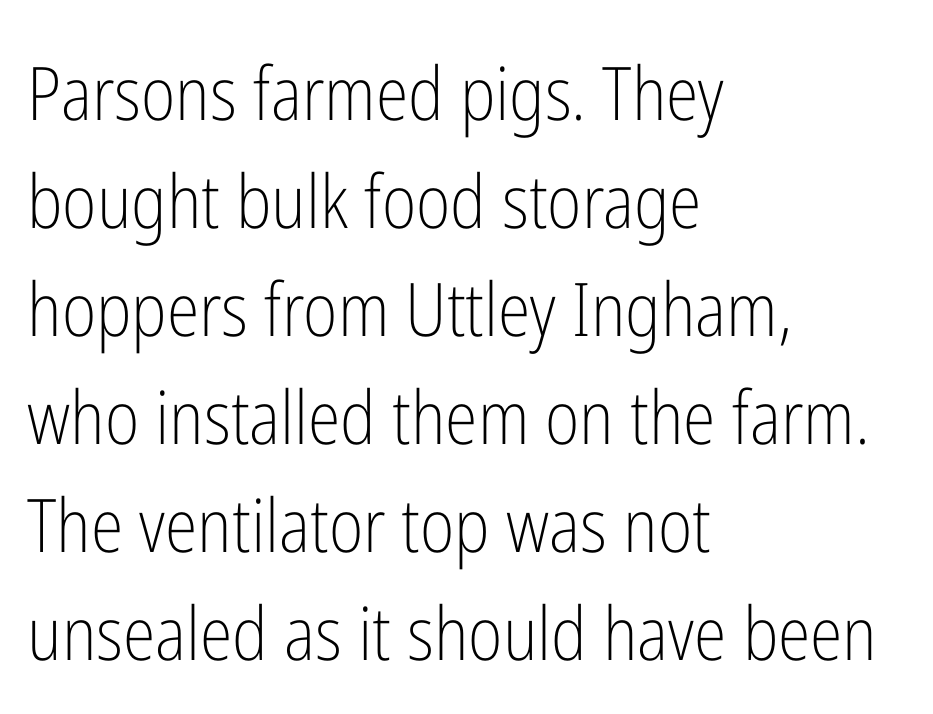
The strip under each line holds only bare page. A typesetter would label this face a sans. Line starts are locked; line ends wander. A light-to-regular cut is what we see here.
